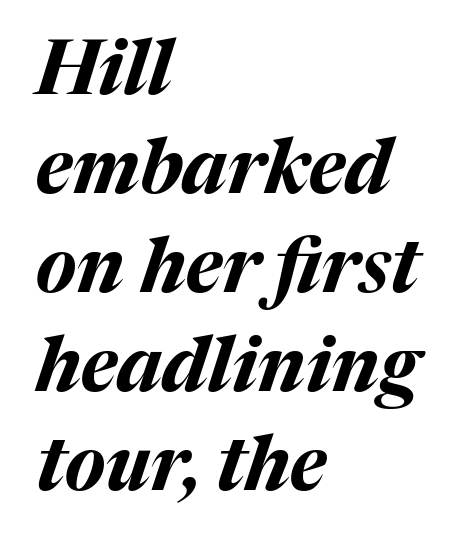
Every row of glyphs begins at an identical x-position on the left. The foot of each line stays bare and open. Rows of type keep a routine distance in the vertical direction. Notice how thick the strokes are: this is what a full bold looks like. Observe the ordinary spacing: letters are neighbours, not strangers.
